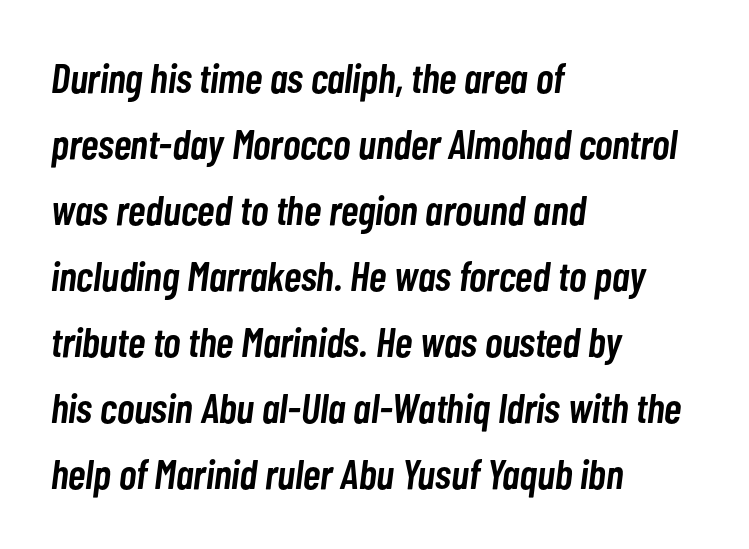
The image shows 42 px semibold, condensed type, italic (leaning right); set left-aligned, normal line spacing (1.57x), normal letter spacing, not underlined; low stroke contrast and a medium x-height.
